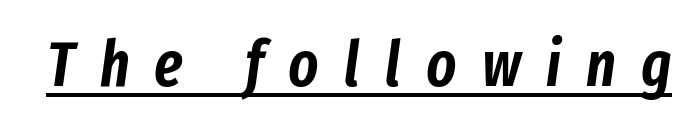
{"italic": "yes", "lean": "right", "slant_degrees": 8, "width": "condensed", "stroke_contrast": "low", "x_height": "medium", "monospaced": "no", "underline": "yes", "letter_spacing": "wide", "letter_spacing_em": 0.4, "glyph_px": 63}
